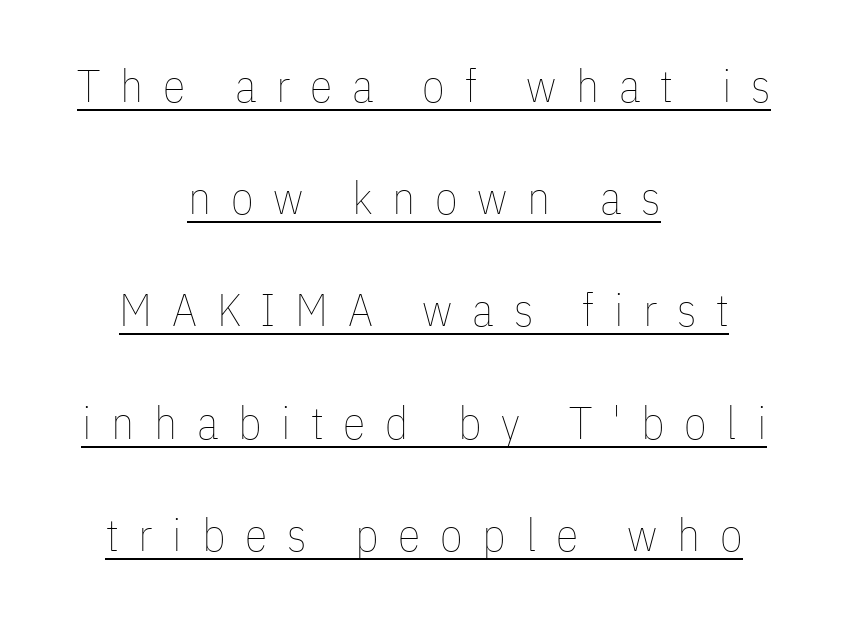
Honestly, the letter spacing is so wide it's the main thing you notice. You can see a thin bar hugging the bottom of the glyphs. These lines are rendered in a variable-pitch font. The type sits square on the baseline with zero lean. These lines are centered, leaving both edges ragged.
